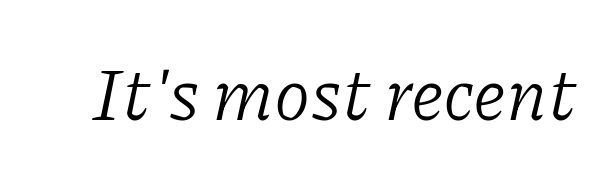
{"serif": "yes", "italic": "yes", "lean": "right", "slant_degrees": 11, "bold": "no", "weight": "light", "width": "normal", "stroke_contrast": "low", "x_height": "medium", "monospaced": "no", "underline": "no", "letter_spacing": "normal", "letter_spacing_em": 0.0, "glyph_px": 74}
